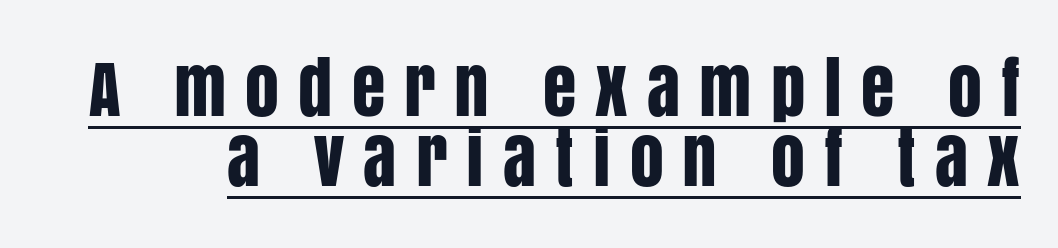
Is there much room between lines? No — they nearly touch. This is roman type, the default non-slanted kind. Check where the strokes stop: nothing finishes them off — pure sans. The face used here is proportionally spaced, like ordinary book or web type.
